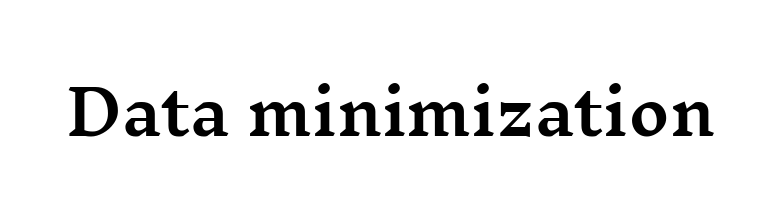
The image shows 62 px wide serif type, upright; set normal letter spacing, not underlined; medium stroke contrast and a medium x-height.
